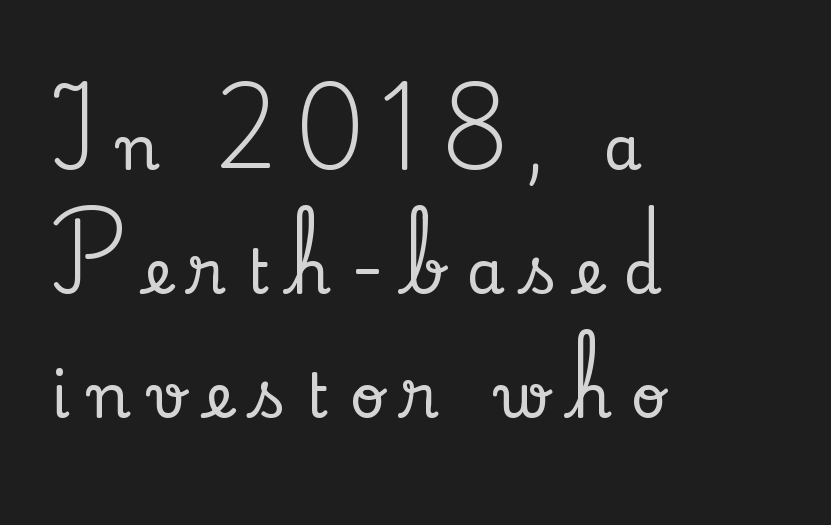
The image shows 61 px serif type, upright; set left-aligned, loose line spacing (2.03x), unusually wide letter spacing (+0.32 em), not underlined; low stroke contrast and a small x-height.
